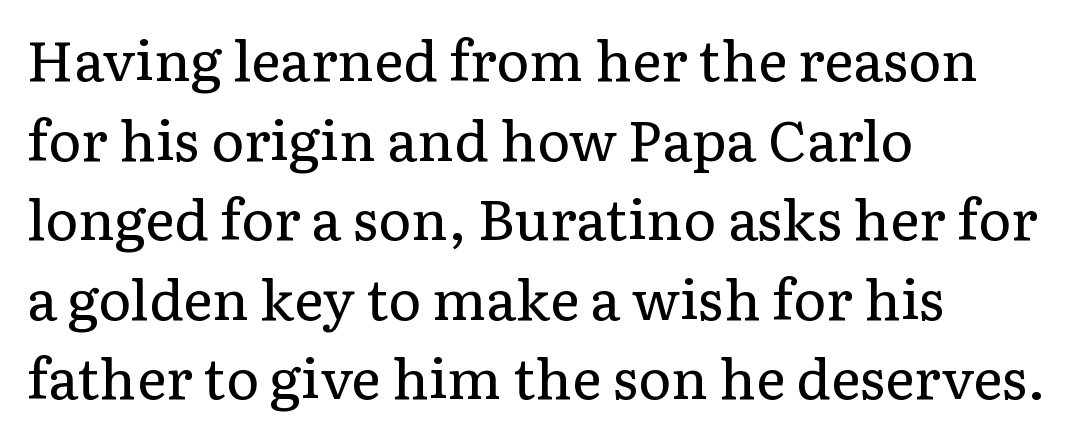
{"serif": "yes", "italic": "no", "bold": "no", "weight": "regular", "width": "normal", "stroke_contrast": "low", "x_height": "medium", "monospaced": "no", "underline": "no", "align": "left", "line_spacing": "normal", "line_spacing_ratio": 1.42, "letter_spacing": "normal", "letter_spacing_em": 0.0, "glyph_px": 56}
